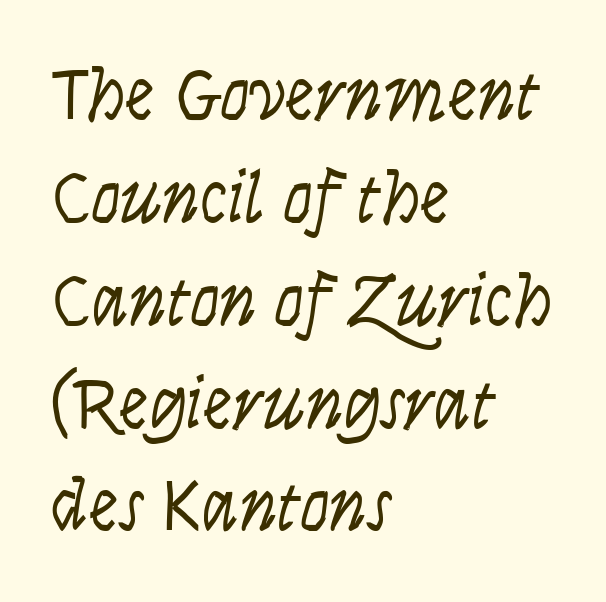
{"italic": "yes", "lean": "right", "slant_degrees": 9, "bold": "no", "weight": "light", "width": "condensed", "stroke_contrast": "low", "x_height": "large", "monospaced": "no", "underline": "no", "align": "left", "line_spacing": "normal", "line_spacing_ratio": 1.39, "letter_spacing": "normal", "letter_spacing_em": 0.0, "glyph_px": 74}
